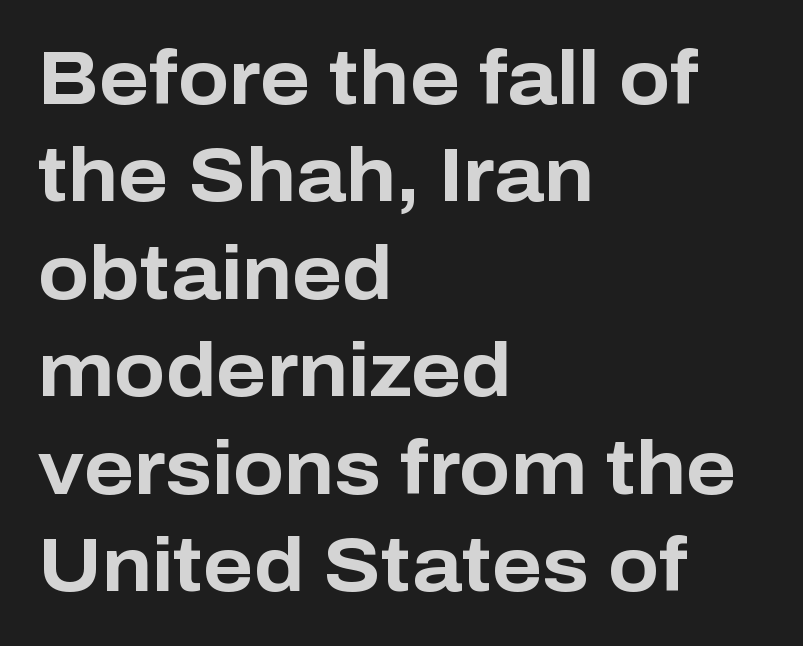
The image shows 75 px bold sans-serif type, upright; set left-aligned, normal line spacing (1.3x), normal letter spacing, not underlined; low stroke contrast and a medium x-height.
